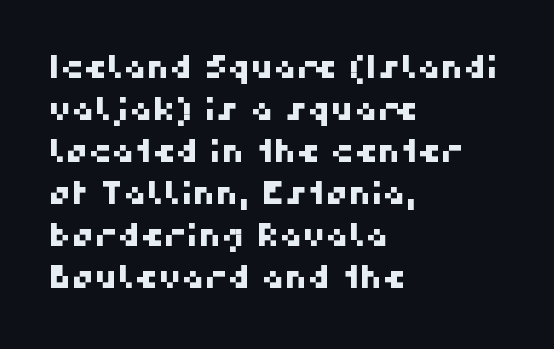
{"serif": "no", "width": "normal", "stroke_contrast": "high", "x_height": "medium", "monospaced": "no", "underline": "no", "align": "left", "line_spacing": "normal", "line_spacing_ratio": 1.31, "letter_spacing": "normal", "letter_spacing_em": 0.0, "glyph_px": 32}
